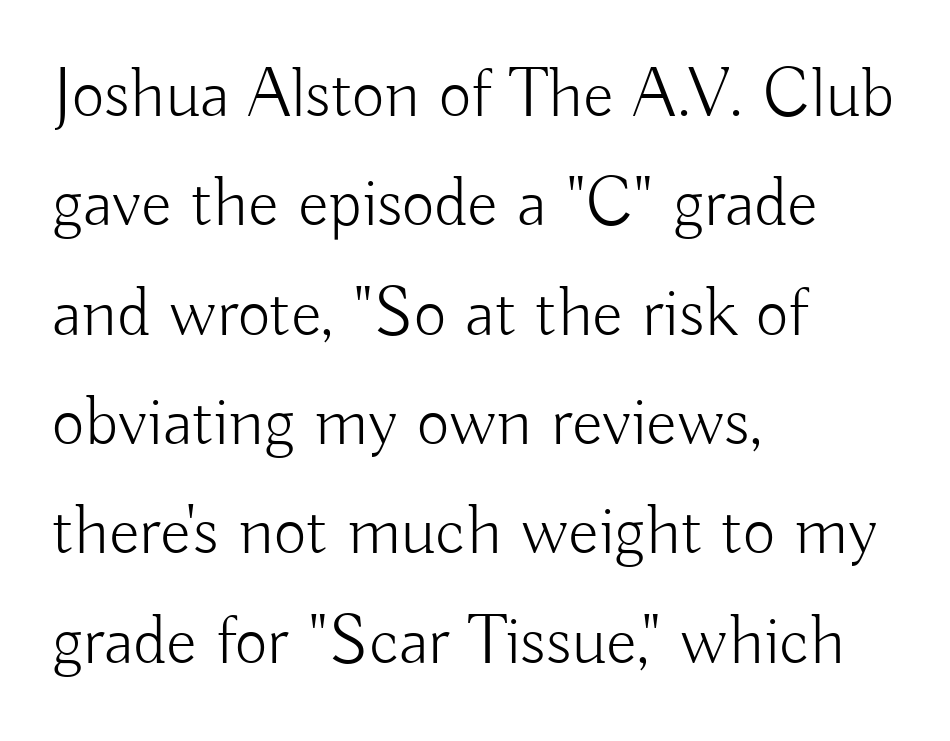
Q: Is the text bold? A: No.
Q: Is the text italic (slanted)? A: No, it is upright.
Q: Is the typeface a serif or a sans-serif typeface? A: Sans-serif.
Q: Is the text underlined? A: No.
Q: How is the paragraph aligned? A: Left-aligned.
Q: Is the spacing between letters normal or unusually wide? A: Normal.
Q: Is the spacing between lines tight, normal or loose? A: Normal.
Q: Width (condensed, normal, or wide)? A: Normal.
Q: Stroke contrast? A: Low.
Q: x-height? A: Small.
Q: Monospaced? A: No.
